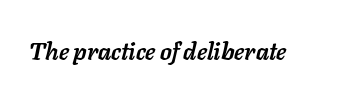
The image shows 24 px bold type, italic (leaning right); set normal letter spacing, not underlined.
